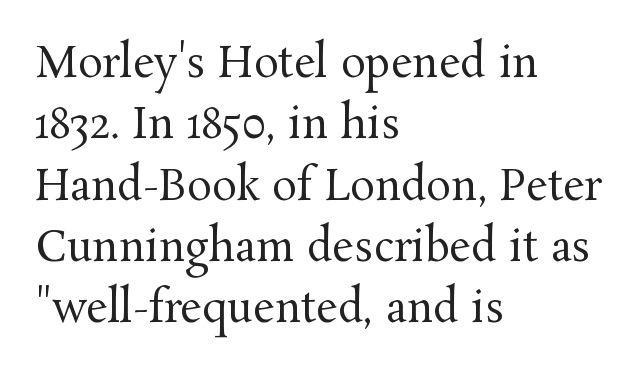
Q: Is the text bold? A: No.
Q: Is the text italic (slanted)? A: No, it is upright.
Q: Is the typeface a serif or a sans-serif typeface? A: Serif.
Q: Is the text underlined? A: No.
Q: How is the paragraph aligned? A: Left-aligned.
Q: Is the spacing between letters normal or unusually wide? A: Normal.
Q: Is the spacing between lines tight, normal or loose? A: Normal.
Q: Width (condensed, normal, or wide)? A: Normal.
Q: Stroke contrast? A: Medium.
Q: x-height? A: Medium.
Q: Monospaced? A: No.
